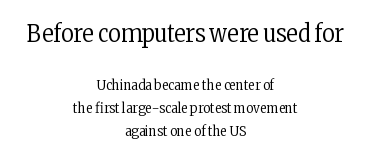
The image shows 24 px text type, upright; set centered, normal line spacing (1.63x), normal letter spacing, not underlined; the first (top) block is 1.71x larger.
